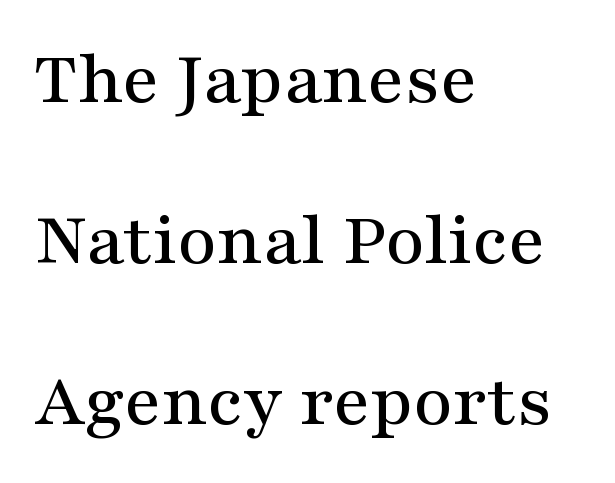
A clean baseline with only descenders dipping below it. The gaps between neighbouring characters are ordinary and unremarkable. Style check: upright. A classic flush-left, rag-right setting is used for this passage. Character widths vary here, with narrow letters taking less room than wide ones.
